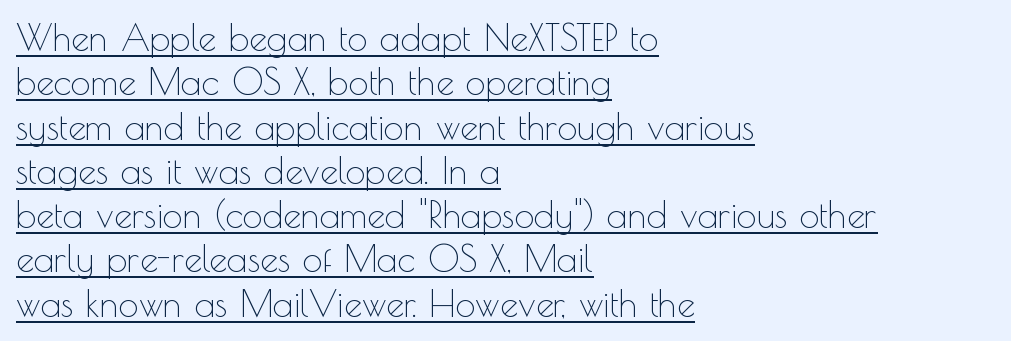
Compared with a centered layout, this one pins lines to the left instead. This sample has the flowing, uneven cadence of proportional lettering. Weight: in the light-to-regular range. These lines keep a tight, regular rhythm from letter to letter.
